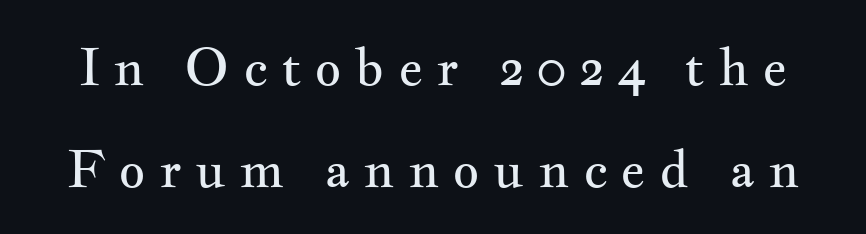
No chunkiness to these letters — they're not bold. This sample trades compactness for vertical openness between lines. The letters advance in unequal steps, a hallmark of proportional type. Serif or sans? Serif — the stroke terminals have little feet. Does the lettering tilt? It doesn't — this is upright. Students, note that the glyphs here are deliberately spaced far apart.
